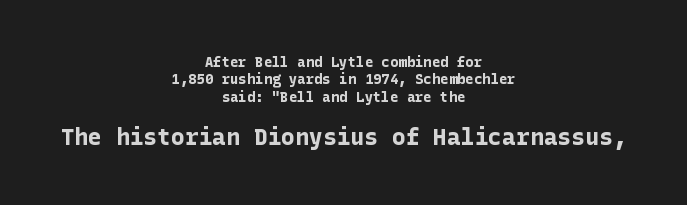
In terms of letterspacing, this is plain default setting. Line starts and ends both wander, symmetrically. Clear beneath every line of the passage. Size hierarchy here favors the trailing block over the leading one. Quick note: not italic, upright. The strokes are fattened all the way to bold.
